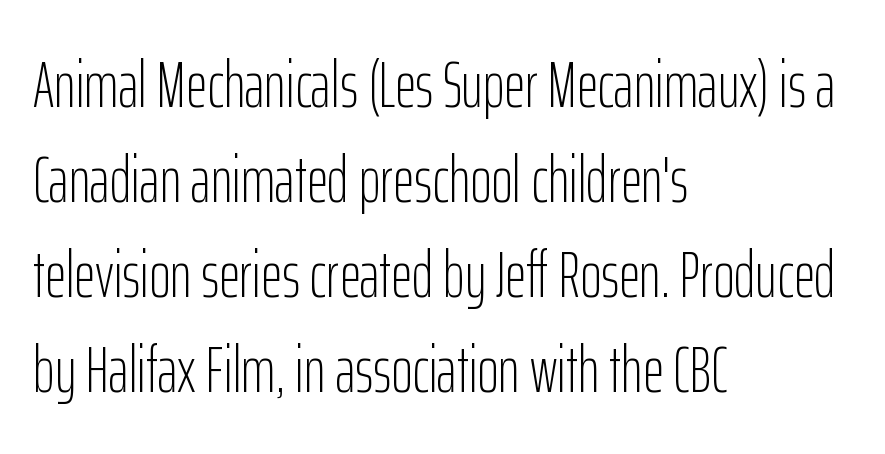
The image shows 65 px light, condensed sans-serif type, upright; set left-aligned, normal line spacing (1.46x), normal letter spacing, not underlined; low stroke contrast and a medium x-height.
